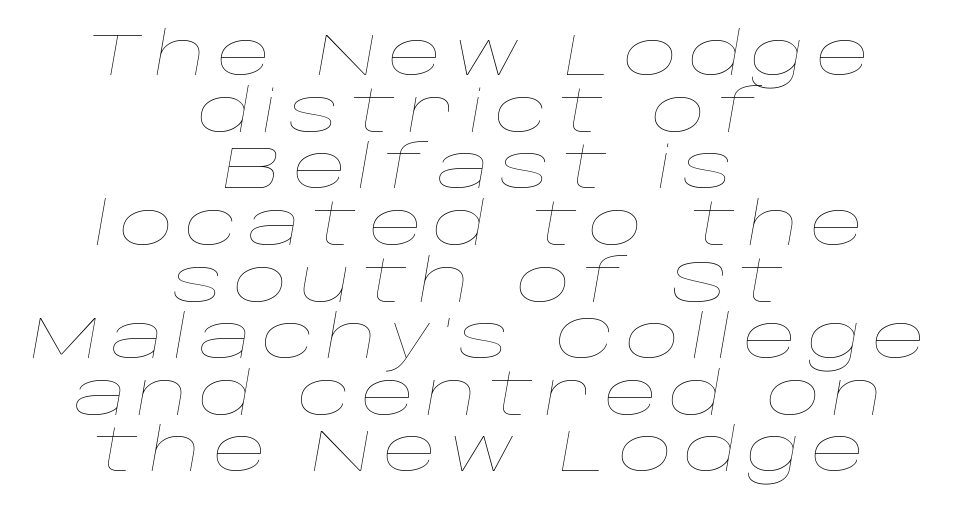
The image shows 59 px thin, wide type, italic (leaning right); set centered, tight line spacing (0.96x), not underlined; low stroke contrast and a large x-height.
